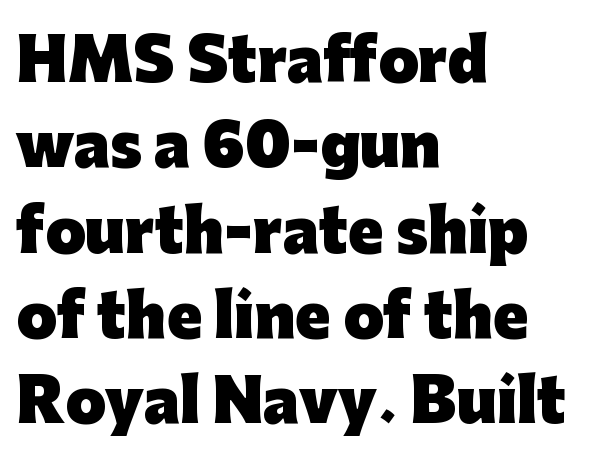
The image shows 58 px heavy sans-serif type, upright; set left-aligned, normal line spacing (1.47x), normal letter spacing, not underlined; low stroke contrast and a medium x-height.
